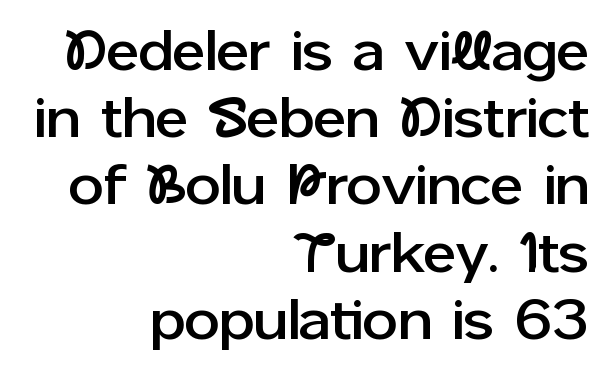
{"serif": "no", "italic": "no", "width": "normal", "stroke_contrast": "low", "x_height": "medium", "monospaced": "no", "underline": "no", "align": "right", "line_spacing_ratio": 1.2, "letter_spacing": "normal", "letter_spacing_em": 0.0, "glyph_px": 56}
